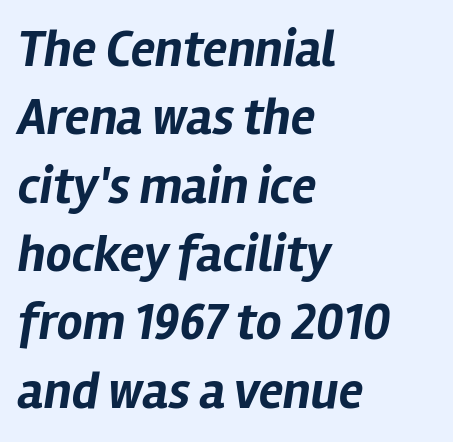
{"italic": "yes", "lean": "right", "slant_degrees": 12, "bold": "yes", "weight": "bold", "width": "normal", "stroke_contrast": "low", "x_height": "medium", "monospaced": "no", "underline": "no", "align": "left", "line_spacing": "normal", "line_spacing_ratio": 1.34, "letter_spacing": "normal", "letter_spacing_em": 0.0, "glyph_px": 51}
